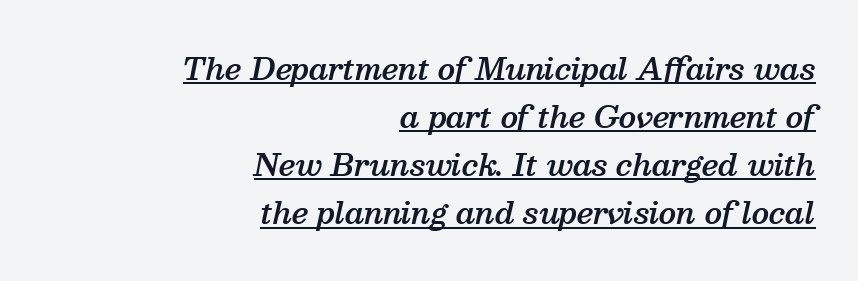
The image shows 29 px semibold serif type, italic (leaning right); set right-aligned, normal line spacing (1.66x), normal letter spacing, underlined; medium stroke contrast and a medium x-height.
